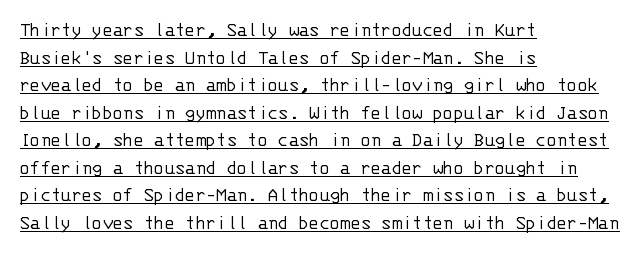
Here the glyphs are tracked normally, forming tight word shapes. This is underlined copy, the kind a proofreader might mark for attention. Posture: vertical. Notice how the passage keeps a crisp vertical edge on the left only.
